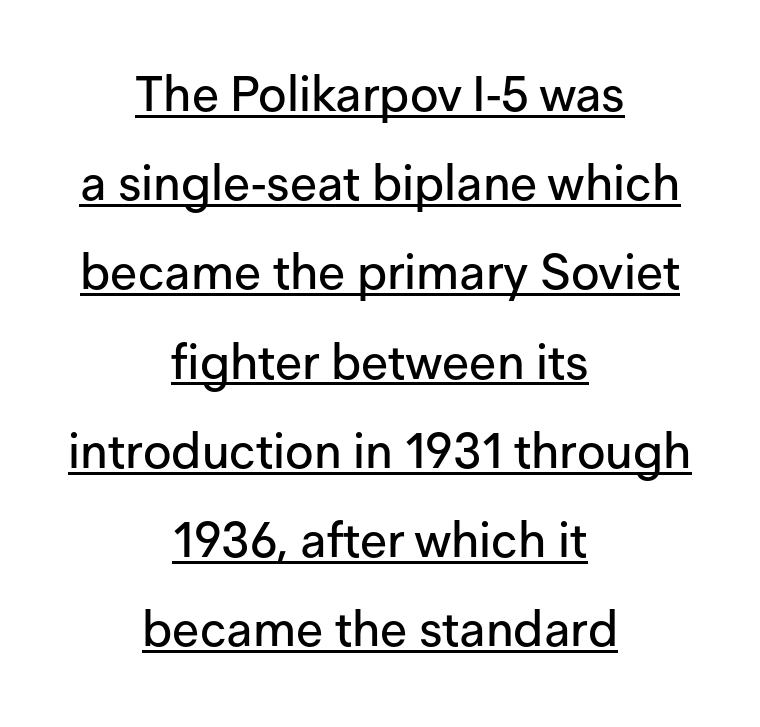
Notice how a bar underscores the lettering throughout. This sample has the flowing, uneven cadence of proportional lettering. Nothing unusual about the tracking: characters are spaced as the font intends. Posture: vertical. The face used here is a sans, in the tradition of grotesques and geometrics.
